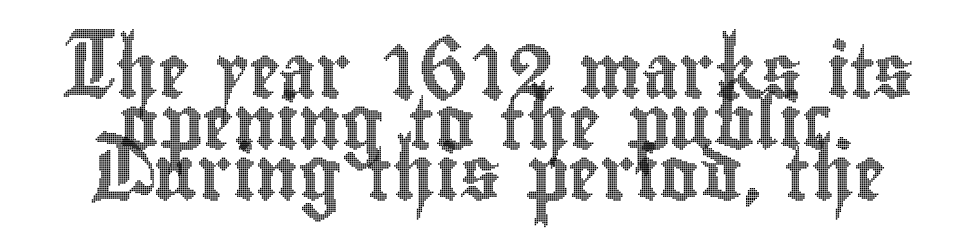
{"italic": "no", "width": "condensed", "x_height": "small", "monospaced": "no", "underline": "no", "line_spacing": "tight", "line_spacing_ratio": 0.96, "letter_spacing": "normal", "letter_spacing_em": 0.0, "glyph_px": 53}
